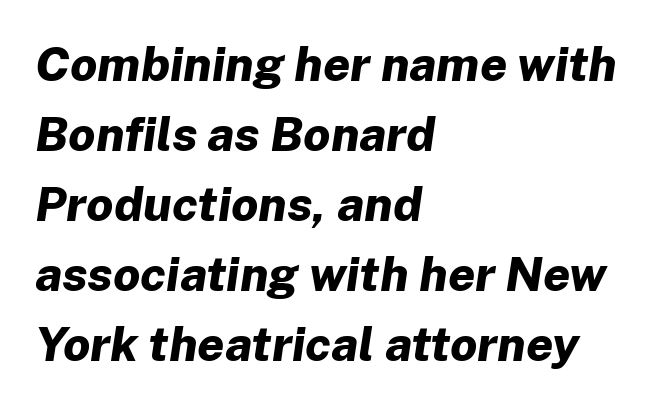
{"italic": "yes", "lean": "right", "slant_degrees": 8, "bold": "yes", "weight": "bold", "width": "normal", "stroke_contrast": "low", "x_height": "medium", "monospaced": "no", "underline": "no", "align": "left", "line_spacing": "normal", "line_spacing_ratio": 1.46, "letter_spacing": "normal", "letter_spacing_em": 0.0, "glyph_px": 48}
